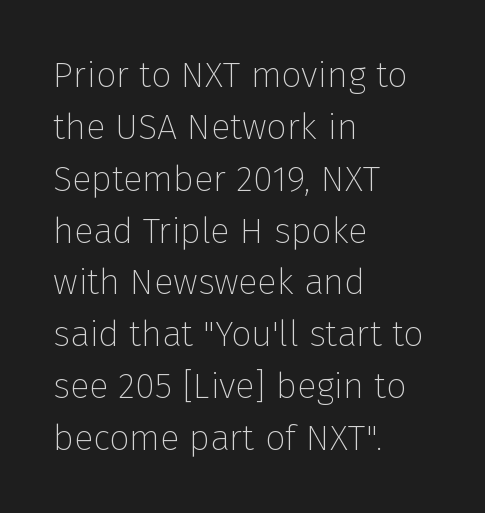
Nothing sits at the stroke ends, so this counts as sans-serif. Each letter keeps its own natural width here, so spacing adapts to shape. Decoration check: the copy has no underline. Is there any slant? The stems are plumb. Does the copy run flush right? No — it runs flush left. Rows of type keep a routine distance in the vertical direction.
